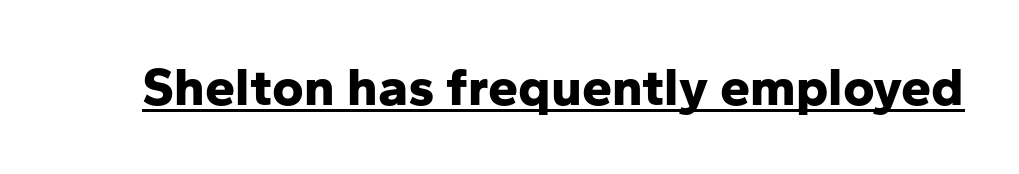
{"serif": "no", "italic": "no", "bold": "yes", "weight": "bold", "width": "normal", "stroke_contrast": "low", "x_height": "medium", "monospaced": "no", "underline": "yes", "letter_spacing": "normal", "letter_spacing_em": 0.0, "glyph_px": 54}
